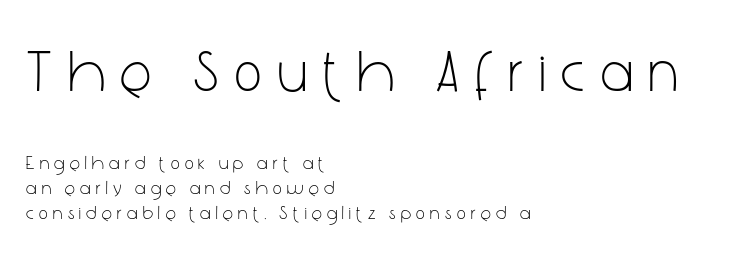
The image shows 58 px light, condensed sans-serif type, upright; set left-aligned, normal line spacing (1.31x), unusually wide letter spacing (+0.29 em), not underlined; the first (top) block is 3.05x larger; low stroke contrast and a medium x-height.
